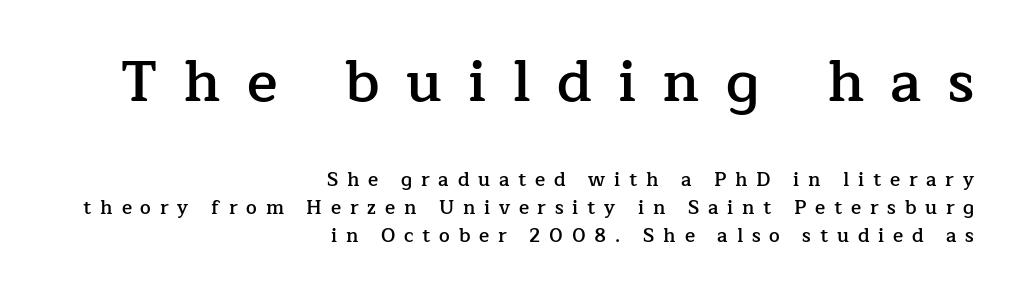
You get the large type first, then a drop to smaller type. The space directly below the letters is spotless. The characters look somewhat weighty, a semibold short of true bold. This rendering employs a face with finishing strokes, i.e., a serif.
